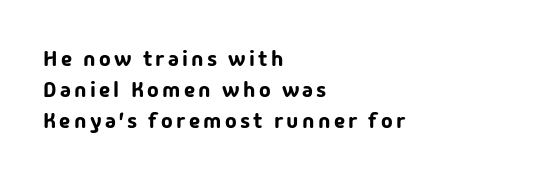
{"italic": "no", "underline": "no", "align": "left", "line_spacing": "normal", "line_spacing_ratio": 1.4, "glyph_px": 22}
